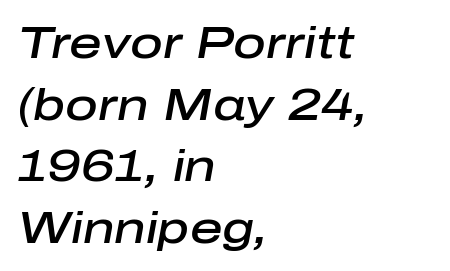
Q: Is the text bold? A: Semi-bold.
Q: Is the text italic (slanted)? A: Yes, it leans right by about 10 degrees.
Q: Is the text underlined? A: No.
Q: How is the paragraph aligned? A: Left-aligned.
Q: Is the spacing between letters normal or unusually wide? A: Normal.
Q: Is the spacing between lines tight, normal or loose? A: Normal.
Q: Width (condensed, normal, or wide)? A: Normal.
Q: Stroke contrast? A: Low.
Q: x-height? A: Medium.
Q: Monospaced? A: No.
